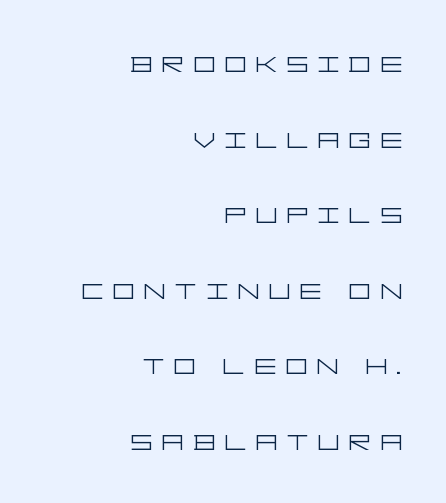
Q: Is the text bold? A: No.
Q: Is the text italic (slanted)? A: No, it is upright.
Q: Is the typeface a serif or a sans-serif typeface? A: Sans-serif.
Q: Is the text underlined? A: No.
Q: How is the paragraph aligned? A: Right-aligned.
Q: Is the spacing between letters normal or unusually wide? A: Unusually wide.
Q: Is the spacing between lines tight, normal or loose? A: Loose.
Q: Width (condensed, normal, or wide)? A: Wide.
Q: Stroke contrast? A: Low.
Q: x-height? A: Large.
